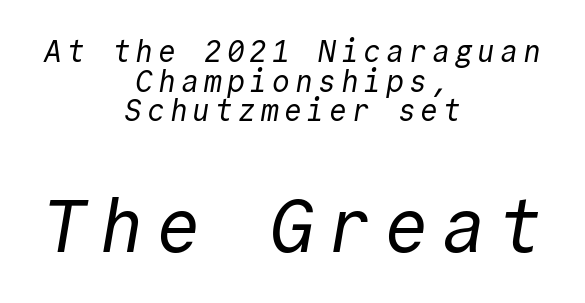
Between these two stacked blocks, the lower one wins on size. Grotesque or geometric, the face here clearly has no serifs. Very little white space separates one row of letters from the next. A centered setting, common on invitations and titles, is used for this passage. Stem width sits at or under what a default text font uses.
